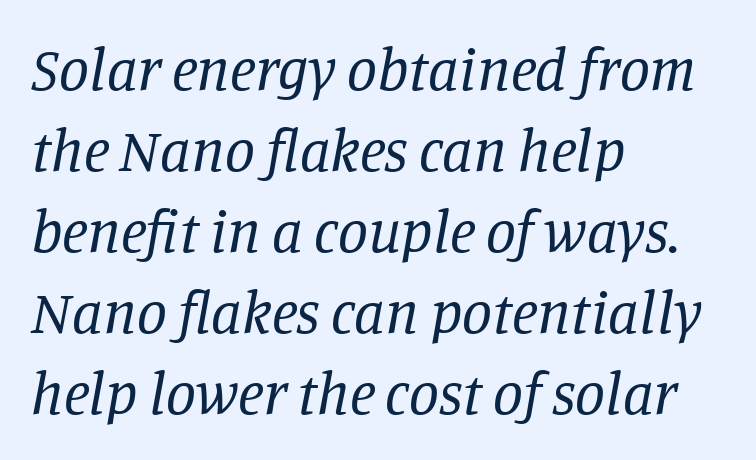
Q: Is the text bold? A: No.
Q: Is the text italic (slanted)? A: Yes, it leans right by about 11 degrees.
Q: Is the typeface a serif or a sans-serif typeface? A: Serif.
Q: Is the text underlined? A: No.
Q: How is the paragraph aligned? A: Left-aligned.
Q: Is the spacing between letters normal or unusually wide? A: Normal.
Q: Is the spacing between lines tight, normal or loose? A: Normal.
Q: Width (condensed, normal, or wide)? A: Normal.
Q: Stroke contrast? A: Low.
Q: x-height? A: Large.
Q: Monospaced? A: No.
